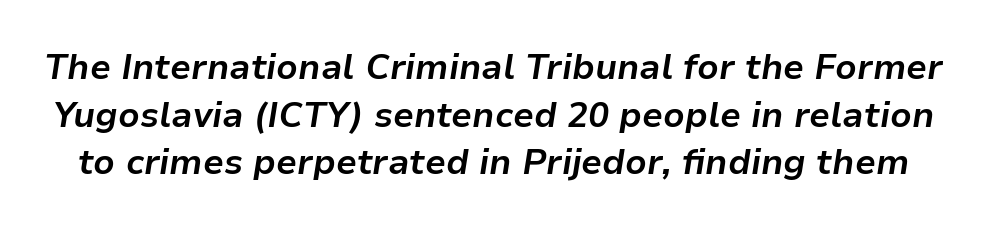
The image shows 35 px bold type, italic (leaning right); set normal line spacing (1.36x), normal letter spacing, not underlined; low stroke contrast and a medium x-height.
